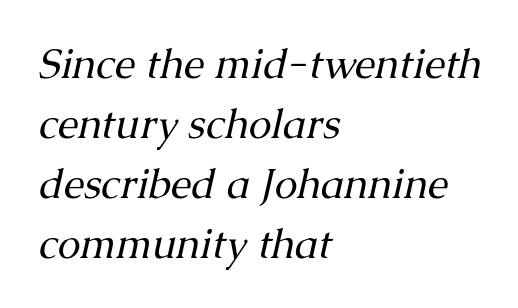
Q: Is the text bold? A: No.
Q: Is the text italic (slanted)? A: Yes, it leans right by about 13 degrees.
Q: Is the typeface a serif or a sans-serif typeface? A: Serif.
Q: Is the text underlined? A: No.
Q: How is the paragraph aligned? A: Left-aligned.
Q: Is the spacing between letters normal or unusually wide? A: Normal.
Q: Is the spacing between lines tight, normal or loose? A: Normal.
Q: Width (condensed, normal, or wide)? A: Normal.
Q: Stroke contrast? A: Medium.
Q: x-height? A: Medium.
Q: Monospaced? A: No.
